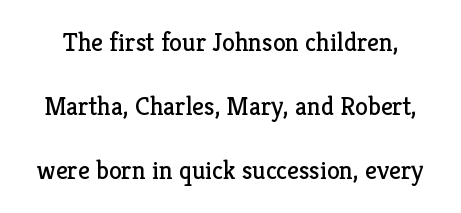
The image shows 26 px text type, upright; set loose line spacing (2.47x), normal letter spacing, not underlined.
